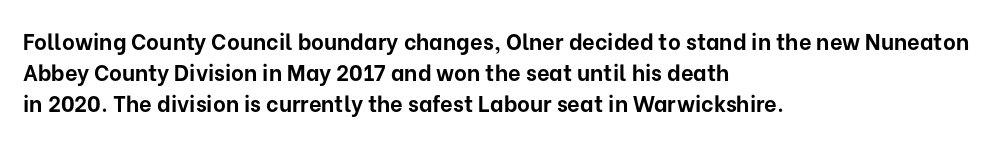
The image shows 22 px bold type, upright; set left-aligned, normal line spacing (1.42x), normal letter spacing, not underlined.
